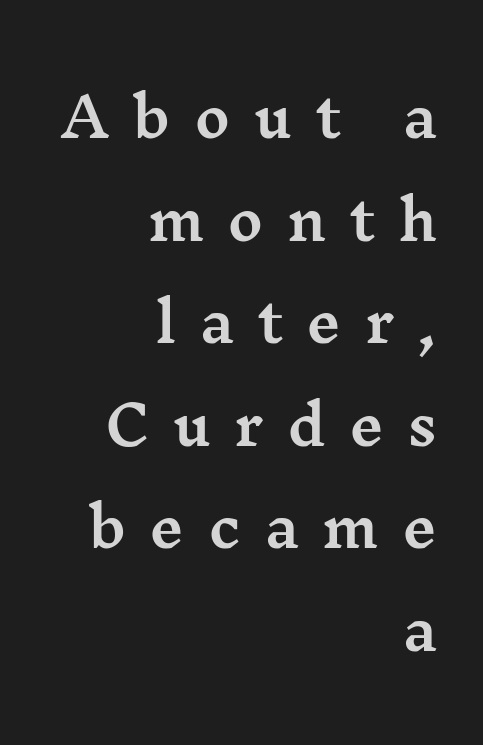
The image shows 54 px wide serif type, upright; set right-aligned, loose line spacing (1.9x), unusually wide letter spacing (+0.43 em), not underlined; medium stroke contrast and a medium x-height.
